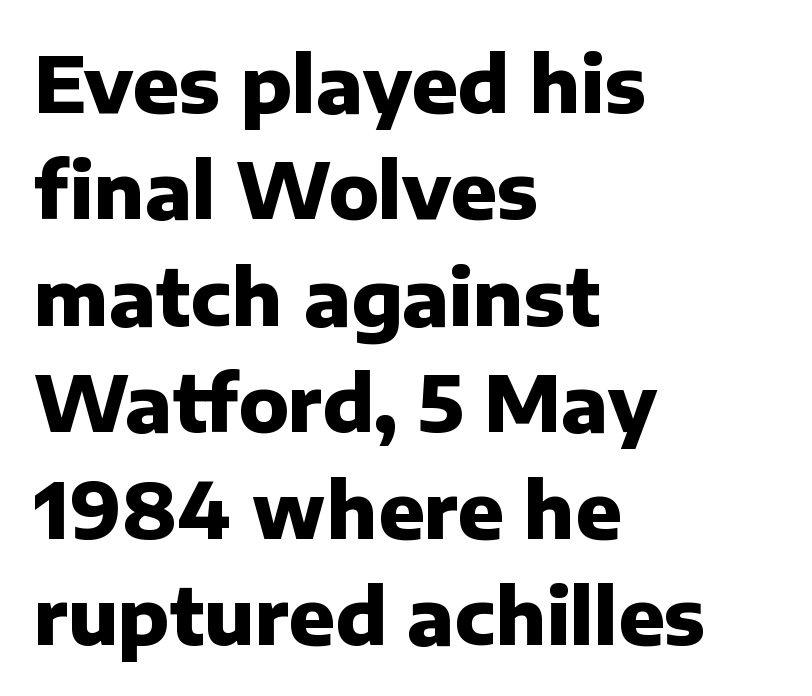
The image shows 76 px heavy sans-serif type, upright; set left-aligned, normal line spacing (1.4x), normal letter spacing, not underlined; low stroke contrast and a medium x-height.
